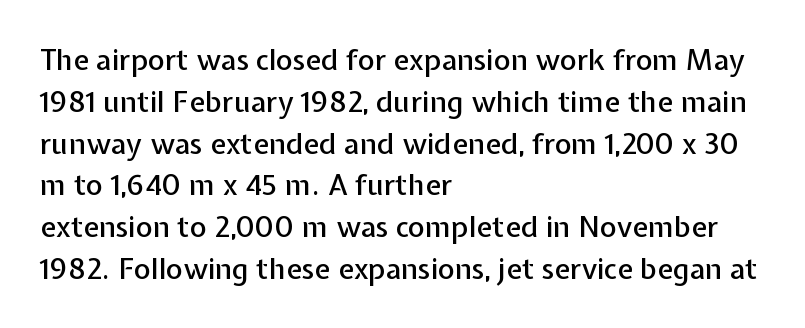
The image shows 29 px sans-serif type, upright; set left-aligned, normal line spacing (1.44x), normal letter spacing, not underlined; low stroke contrast and a medium x-height.
